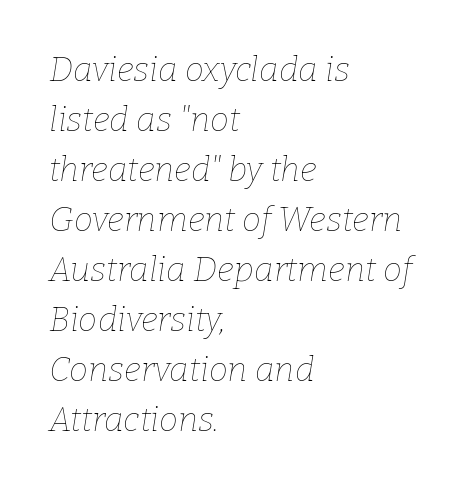
Q: Is the text bold? A: No.
Q: Is the text italic (slanted)? A: Yes, it leans right by about 9 degrees.
Q: Is the text underlined? A: No.
Q: How is the paragraph aligned? A: Left-aligned.
Q: Is the spacing between letters normal or unusually wide? A: Normal.
Q: Is the spacing between lines tight, normal or loose? A: Normal.
Q: Width (condensed, normal, or wide)? A: Normal.
Q: Stroke contrast? A: Low.
Q: x-height? A: Medium.
Q: Monospaced? A: No.
